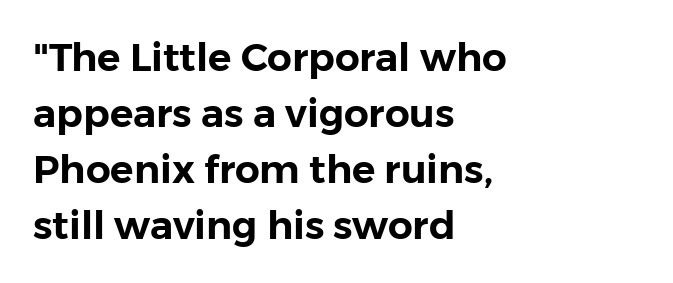
Q: Is the text italic (slanted)? A: No, it is upright.
Q: Is the typeface a serif or a sans-serif typeface? A: Sans-serif.
Q: Is the text underlined? A: No.
Q: How is the paragraph aligned? A: Left-aligned.
Q: Is the spacing between letters normal or unusually wide? A: Normal.
Q: Is the spacing between lines tight, normal or loose? A: Normal.
Q: Width (condensed, normal, or wide)? A: Normal.
Q: Stroke contrast? A: Low.
Q: x-height? A: Medium.
Q: Monospaced? A: No.
